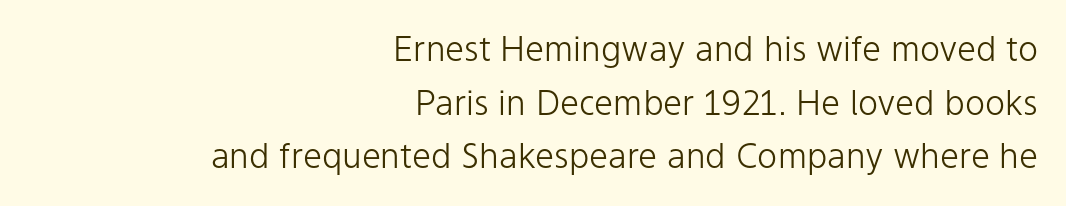
The image shows 34 px light sans-serif type, upright; set right-aligned, normal line spacing (1.58x), normal letter spacing, not underlined; low stroke contrast and a medium x-height.
